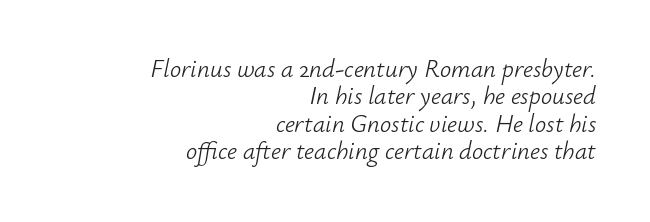
{"italic": "yes", "lean": "right", "slant_degrees": 12, "bold": "no", "underline": "no", "align": "right", "line_spacing": "tight", "line_spacing_ratio": 1.1, "letter_spacing": "normal", "letter_spacing_em": 0.0, "glyph_px": 25}
